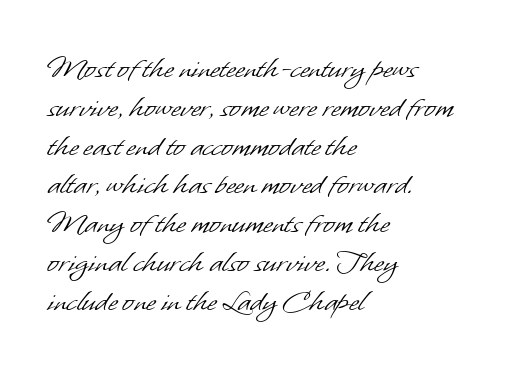
Q: Is the text bold? A: No.
Q: Is the typeface a serif or a sans-serif typeface? A: Sans-serif.
Q: Is the text underlined? A: No.
Q: How is the paragraph aligned? A: Left-aligned.
Q: Is the spacing between letters normal or unusually wide? A: Normal.
Q: Is the spacing between lines tight, normal or loose? A: Tight.
Q: Width (condensed, normal, or wide)? A: Normal.
Q: Stroke contrast? A: Low.
Q: x-height? A: Small.
Q: Monospaced? A: No.
